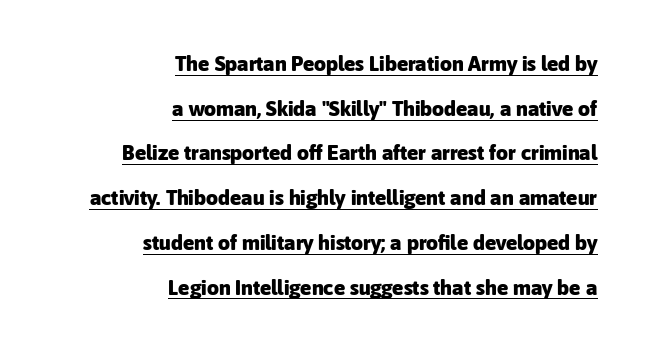
Q: Is the text bold? A: Yes.
Q: Is the text italic (slanted)? A: No, it is upright.
Q: Is the text underlined? A: Yes.
Q: How is the paragraph aligned? A: Right-aligned.
Q: Is the spacing between letters normal or unusually wide? A: Normal.
Q: Is the spacing between lines tight, normal or loose? A: Loose.
